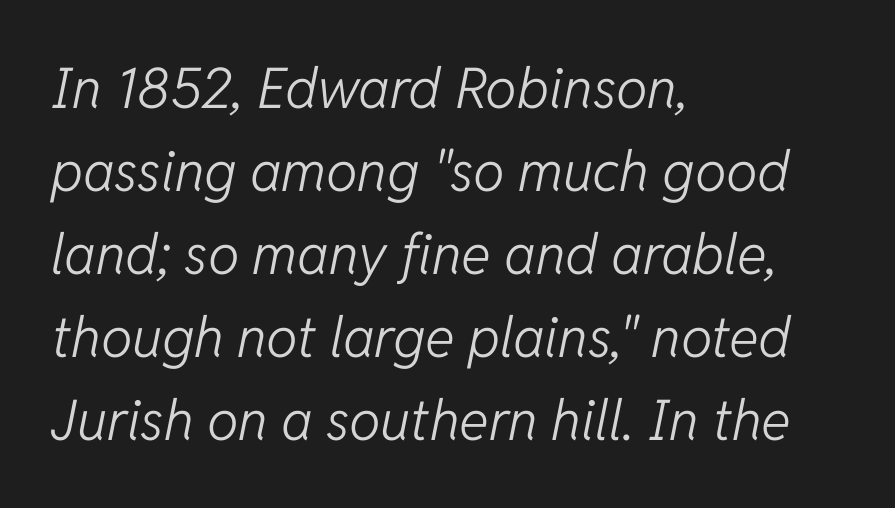
{"italic": "yes", "lean": "right", "slant_degrees": 11, "bold": "no", "weight": "light", "width": "normal", "stroke_contrast": "low", "x_height": "medium", "monospaced": "no", "underline": "no", "align": "left", "line_spacing": "normal", "line_spacing_ratio": 1.48, "letter_spacing": "normal", "letter_spacing_em": 0.0, "glyph_px": 56}
